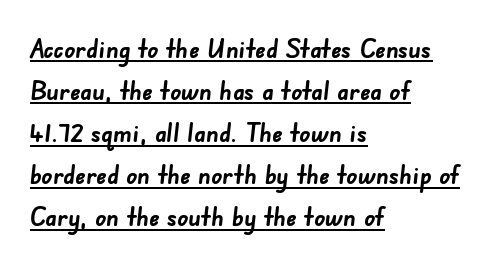
The type is set solid horizontally, with unmodified tracking. The typesetter chose a ragged-right arrangement here. Like a heading marked for emphasis, these lines bear an underscore. Look at the stroke-to-counter ratio: heavy, a bold. The block of text has a typical density, with ordinary space between rows.
